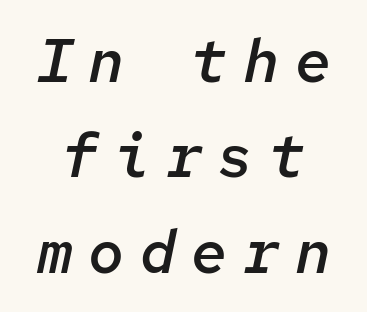
{"italic": "yes", "lean": "right", "slant_degrees": 12, "bold": "semi", "weight": "semibold", "width": "normal", "stroke_contrast": "low", "x_height": "medium", "monospaced": "yes", "underline": "no", "line_spacing": "normal", "line_spacing_ratio": 1.59, "letter_spacing": "wide", "letter_spacing_em": 0.26, "glyph_px": 60}
